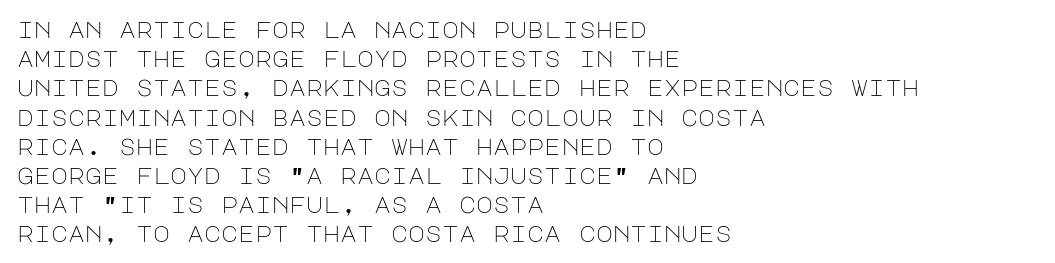
Nothing unusual about the tracking: characters are spaced as the font intends. Caption: multi-line text, flush left, ragged right. How would I describe the line gaps? Plain and ordinary. Unbolded letterforms with no extra heft.
